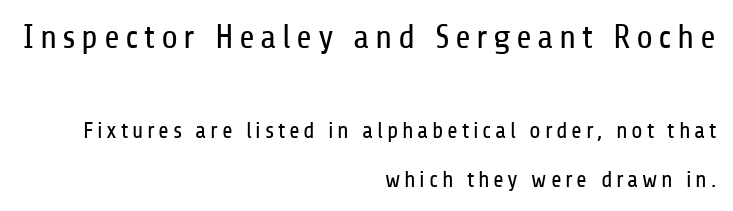
The image shows 34 px regular-weight, condensed sans-serif type, upright; set right-aligned, loose line spacing (2.14x), not underlined; the first (top) block is 1.48x larger; low stroke contrast and a medium x-height.
